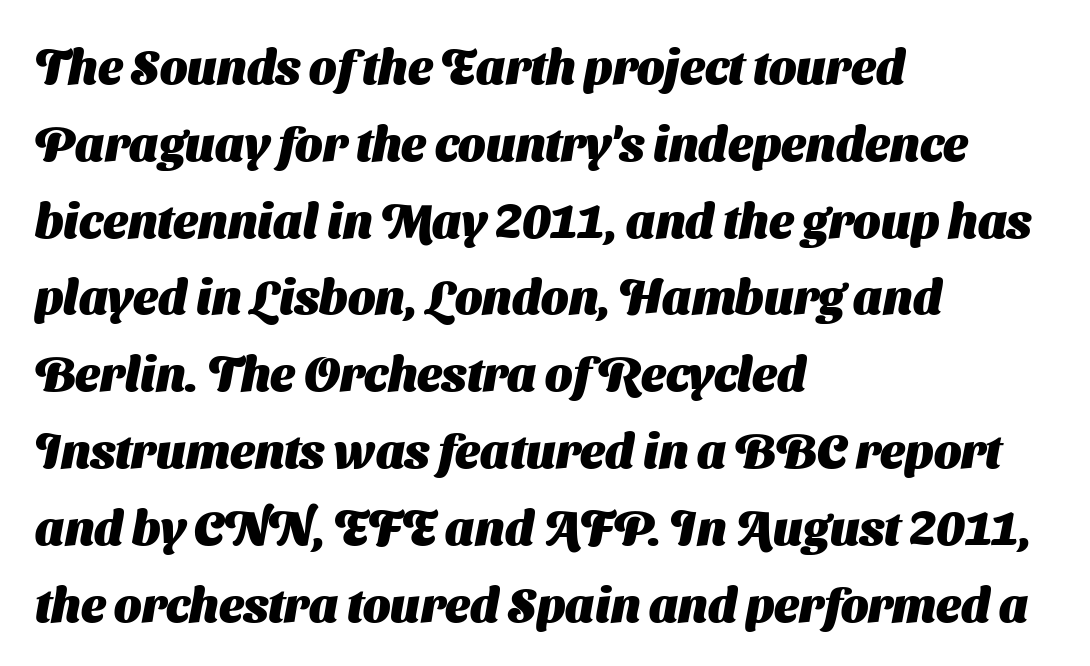
{"serif": "no", "bold": "yes", "weight": "heavy", "width": "normal", "stroke_contrast": "medium", "x_height": "medium", "monospaced": "no", "underline": "no", "align": "left", "line_spacing": "normal", "line_spacing_ratio": 1.6, "letter_spacing": "normal", "letter_spacing_em": 0.0, "glyph_px": 48}
